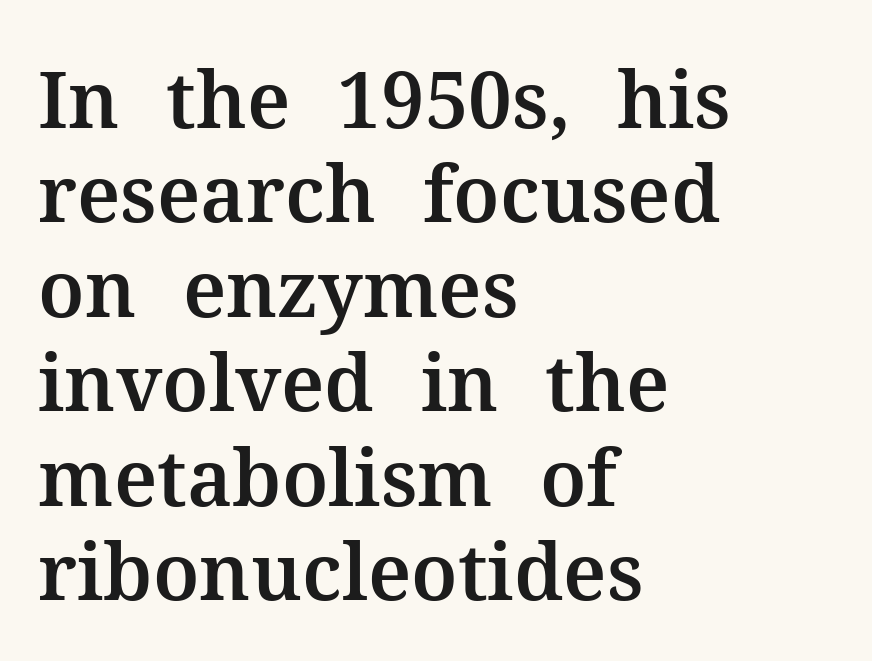
Q: Is the text italic (slanted)? A: No, it is upright.
Q: Is the typeface a serif or a sans-serif typeface? A: Serif.
Q: Is the text underlined? A: No.
Q: How is the paragraph aligned? A: Left-aligned.
Q: Is the spacing between letters normal or unusually wide? A: Normal.
Q: Width (condensed, normal, or wide)? A: Normal.
Q: Stroke contrast? A: Medium.
Q: x-height? A: Medium.
Q: Monospaced? A: No.
